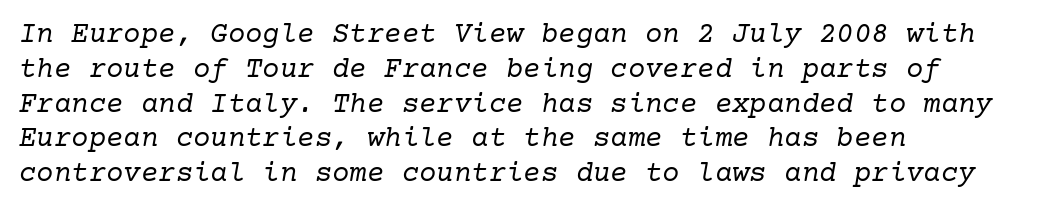
Q: Is the text bold? A: No.
Q: Is the text italic (slanted)? A: Yes, it leans right by about 10 degrees.
Q: Is the typeface a serif or a sans-serif typeface? A: Serif.
Q: Is the text underlined? A: No.
Q: How is the paragraph aligned? A: Left-aligned.
Q: Is the spacing between letters normal or unusually wide? A: Normal.
Q: Width (condensed, normal, or wide)? A: Normal.
Q: Stroke contrast? A: Low.
Q: x-height? A: Medium.
